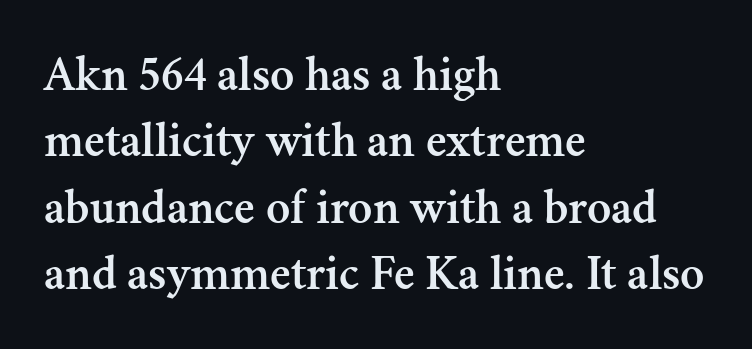
A bare baseline throughout the passage. The face used here is rendered with its standard letterfit. Quick note: interline space is typical. To sum up the face: it has serifs. Left-aligned paragraph, ragged on the right.
